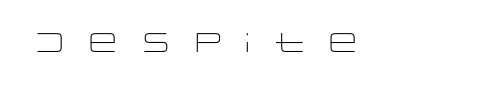
The image shows 27 px text type, upright; set unusually wide letter spacing (+0.45 em), not underlined.
